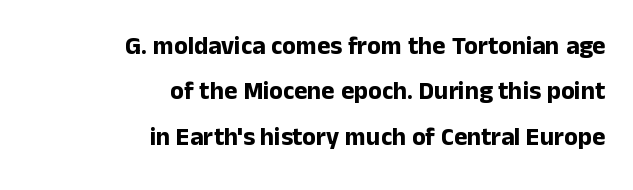
{"italic": "no", "bold": "yes", "underline": "no", "align": "right", "line_spacing_ratio": 1.82, "letter_spacing": "normal", "letter_spacing_em": 0.0, "glyph_px": 25}
